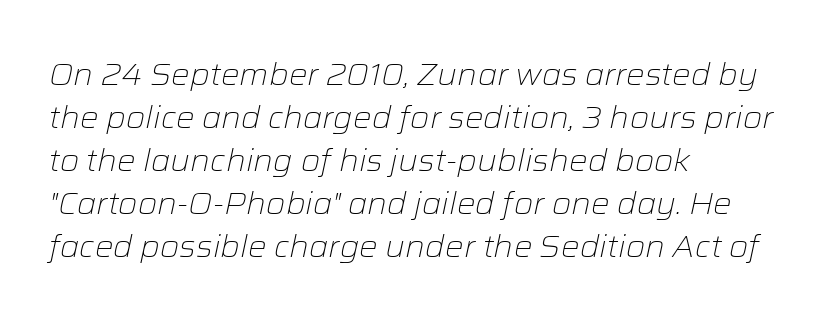
The passage shown is typed in a proportional face where columns would drift. Yep, that's italic — everything's leaning. The rendering anchors every line to the left-hand side. The horizontal fit of the characters is conventional and even.
